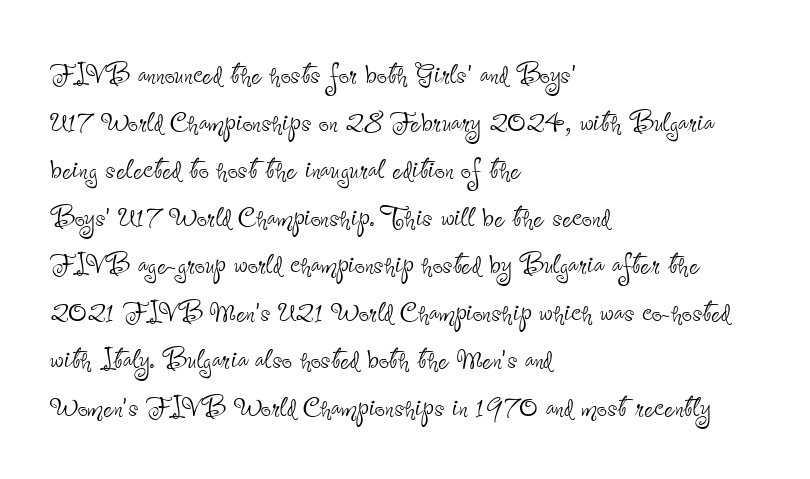
The image shows 36 px thin, condensed sans-serif type; set left-aligned, normal line spacing (1.32x), normal letter spacing, not underlined; low stroke contrast and a small x-height.
